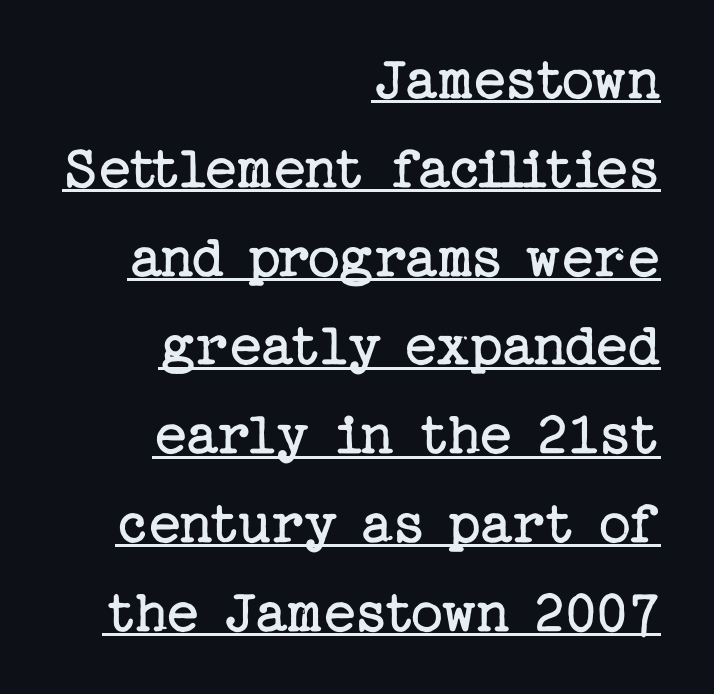
The font sits on the lighter half of the weight spectrum, regular included. A typographer would call this underscored text. If you drew a ruler down the right edge, every line would touch it. Serif or sans? Serif — the stroke terminals have little feet. The space between consecutive lines is moderate.
